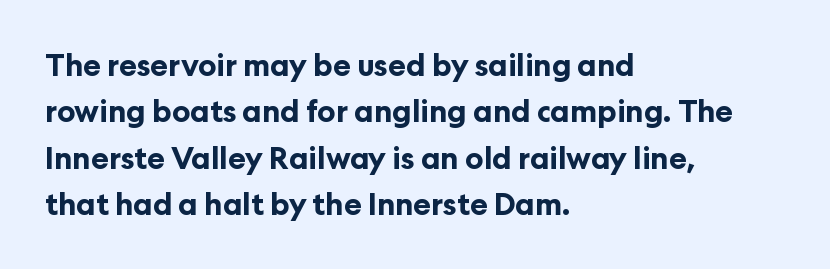
Q: Is the text bold? A: Yes.
Q: Is the text italic (slanted)? A: No, it is upright.
Q: Is the typeface a serif or a sans-serif typeface? A: Sans-serif.
Q: Is the text underlined? A: No.
Q: How is the paragraph aligned? A: Left-aligned.
Q: Is the spacing between letters normal or unusually wide? A: Normal.
Q: Is the spacing between lines tight, normal or loose? A: Normal.
Q: Width (condensed, normal, or wide)? A: Normal.
Q: Stroke contrast? A: Low.
Q: x-height? A: Medium.
Q: Monospaced? A: No.
